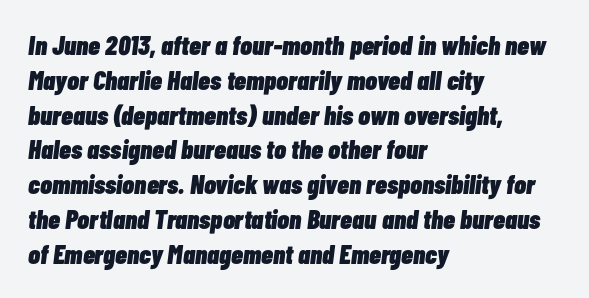
{"italic": "yes", "lean": "right", "slant_degrees": 7, "bold": "yes", "underline": "no", "align": "left", "line_spacing": "normal", "line_spacing_ratio": 1.29, "letter_spacing": "normal", "letter_spacing_em": 0.0, "glyph_px": 27}
